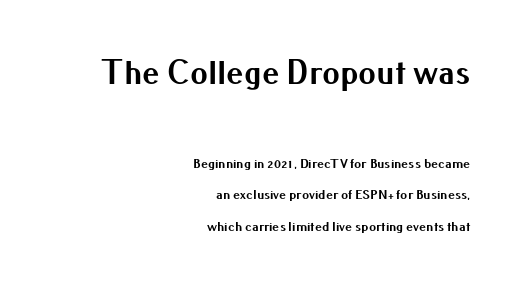
{"serif": "no", "italic": "no", "bold": "yes", "weight": "bold", "width": "normal", "stroke_contrast": "medium", "x_height": "small", "monospaced": "no", "underline": "no", "align": "right", "line_spacing": "loose", "line_spacing_ratio": 2.25, "letter_spacing": "normal", "letter_spacing_em": 0.0, "larger_block": "first", "size_ratio": 2.5, "glyph_px": 35}
